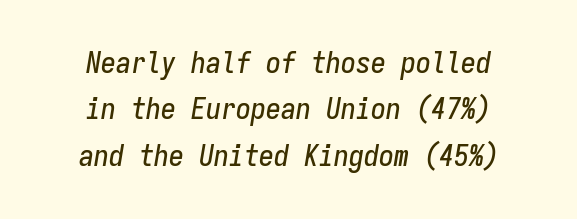
{"italic": "yes", "lean": "right", "slant_degrees": 9, "width": "condensed", "stroke_contrast": "low", "x_height": "medium", "monospaced": "yes", "underline": "no", "align": "center", "line_spacing": "normal", "line_spacing_ratio": 1.55, "letter_spacing": "normal", "letter_spacing_em": 0.0, "glyph_px": 30}
